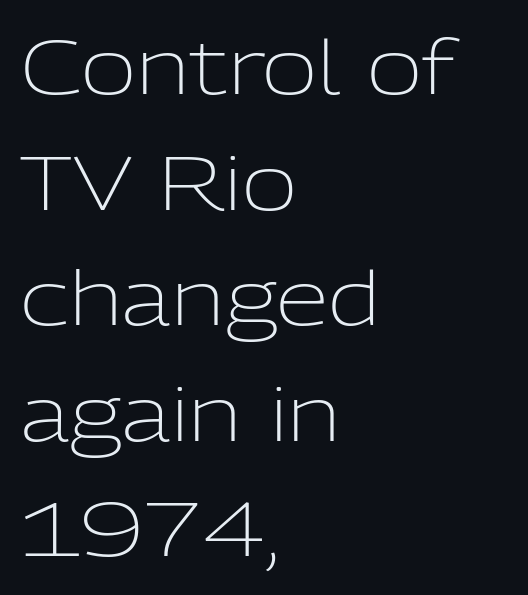
{"serif": "no", "italic": "no", "bold": "no", "weight": "light", "width": "normal", "stroke_contrast": "low", "x_height": "medium", "monospaced": "no", "underline": "no", "align": "left", "line_spacing": "normal", "line_spacing_ratio": 1.52, "letter_spacing": "normal", "letter_spacing_em": 0.0, "glyph_px": 76}
